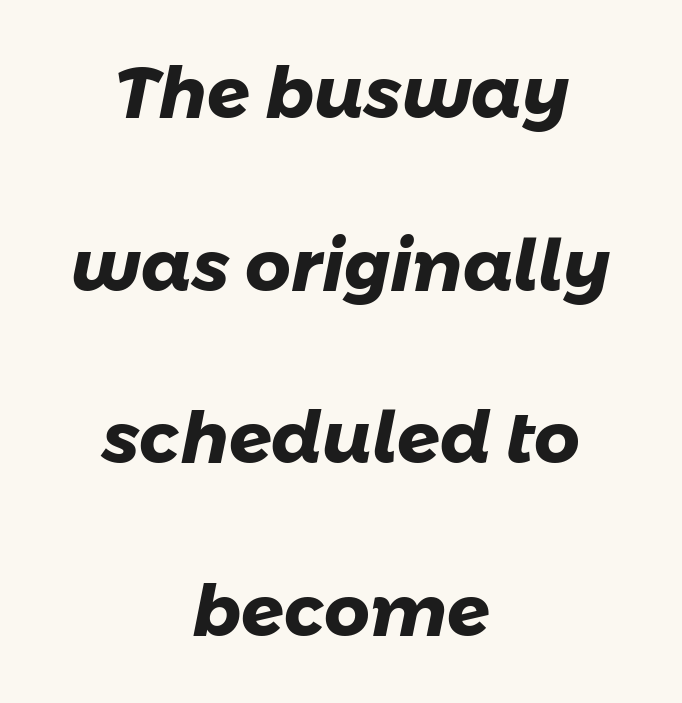
The image shows 71 px heavy sans-serif type; set centered, loose line spacing (2.43x), normal letter spacing, not underlined; low stroke contrast and a medium x-height.
